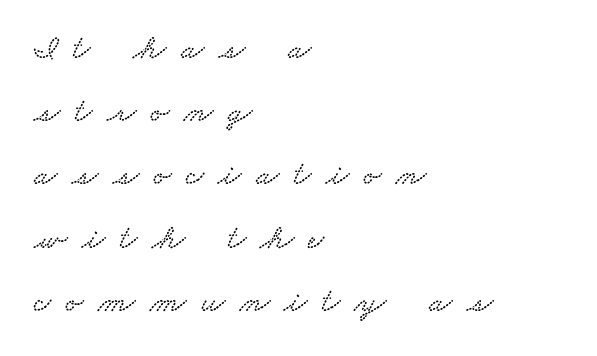
Only glyphs here, with clear space below each row. Someone cranked the tracking dial way up on this one. You could not count columns in this text — the font is proportionally spaced. The paragraph shown leans on its left margin. The designer went with a serif here, giving each stem small feet.
